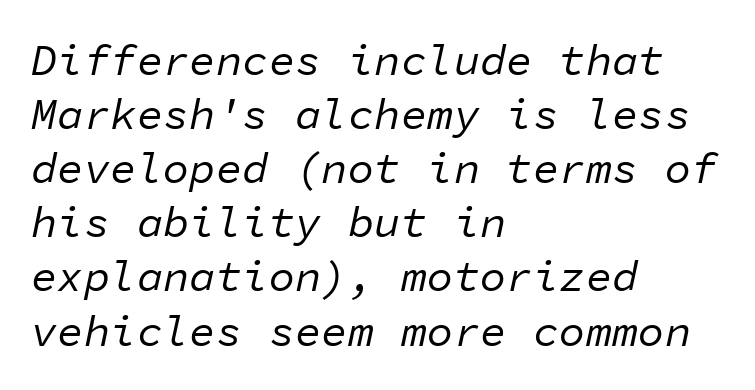
{"italic": "yes", "lean": "right", "slant_degrees": 11, "bold": "no", "weight": "regular", "width": "normal", "stroke_contrast": "low", "x_height": "medium", "monospaced": "yes", "underline": "no", "align": "left", "line_spacing_ratio": 1.23, "letter_spacing": "normal", "letter_spacing_em": 0.0, "glyph_px": 44}
